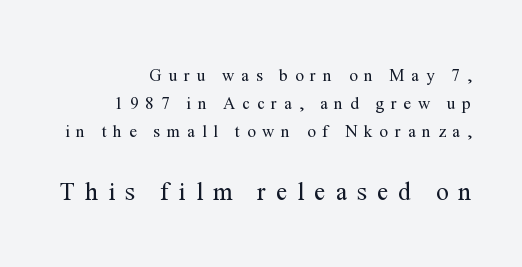
The image shows 25 px text type, upright; set right-aligned, normal line spacing (1.66x), unusually wide letter spacing (+0.41 em), not underlined; the second (bottom) block is 1.47x larger.
